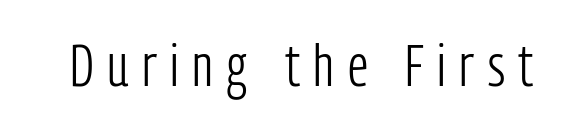
Q: Is the text bold? A: No.
Q: Is the text italic (slanted)? A: No, it is upright.
Q: Is the typeface a serif or a sans-serif typeface? A: Sans-serif.
Q: Is the text underlined? A: No.
Q: Is the spacing between letters normal or unusually wide? A: Unusually wide.
Q: Width (condensed, normal, or wide)? A: Condensed.
Q: Stroke contrast? A: Low.
Q: x-height? A: Medium.
Q: Monospaced? A: No.
